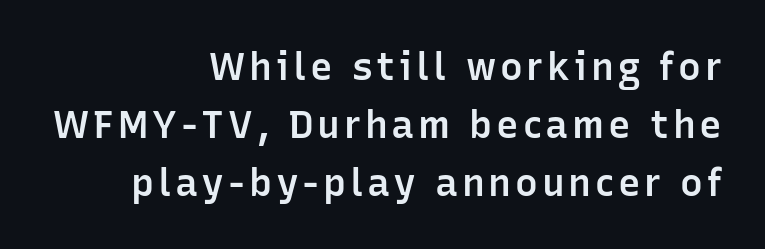
Q: Is the text bold? A: Semi-bold.
Q: Is the text italic (slanted)? A: No, it is upright.
Q: Is the typeface a serif or a sans-serif typeface? A: Sans-serif.
Q: Is the text underlined? A: No.
Q: How is the paragraph aligned? A: Right-aligned.
Q: Is the spacing between lines tight, normal or loose? A: Normal.
Q: Width (condensed, normal, or wide)? A: Normal.
Q: Stroke contrast? A: Low.
Q: x-height? A: Medium.
Q: Monospaced? A: No.
